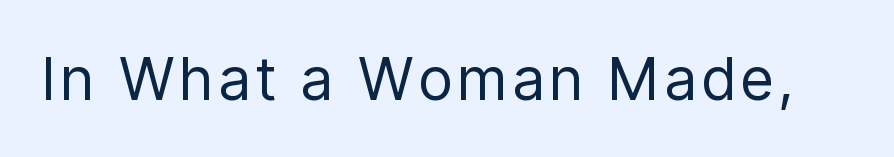
{"serif": "no", "italic": "no", "bold": "no", "weight": "regular", "width": "condensed", "stroke_contrast": "low", "x_height": "medium", "monospaced": "no", "underline": "no", "glyph_px": 59}
